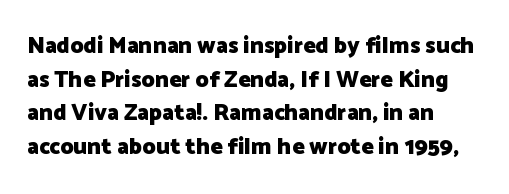
The image shows 23 px bold type, upright; set left-aligned, normal line spacing (1.46x), normal letter spacing, not underlined.
